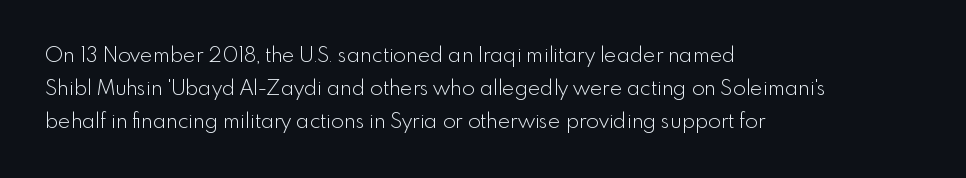
No italicization has been applied; the sample stays upright. This rendering features lettering with no underline. Summary of weight: not heavy and not bold. The typesetter chose a ragged-right arrangement here. The vertical gap from one line to the next is medium.
